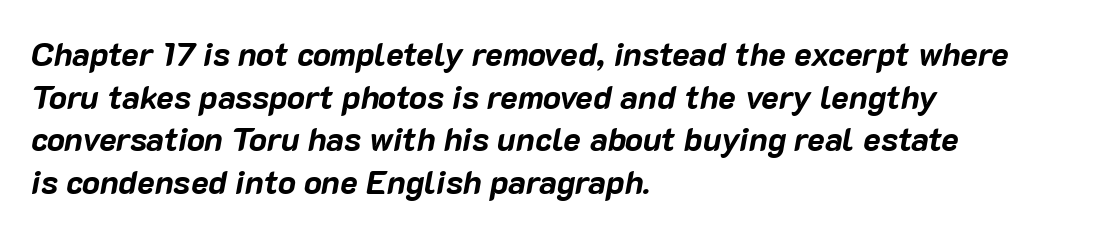
{"italic": "yes", "lean": "right", "slant_degrees": 10, "bold": "yes", "weight": "bold", "width": "normal", "stroke_contrast": "low", "x_height": "medium", "monospaced": "no", "underline": "no", "align": "left", "line_spacing": "normal", "line_spacing_ratio": 1.29, "letter_spacing": "normal", "letter_spacing_em": 0.0, "glyph_px": 33}
